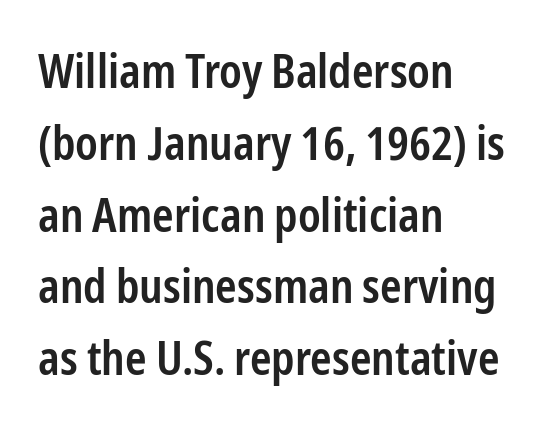
The image shows 46 px semibold, condensed sans-serif type, upright; set left-aligned, normal line spacing (1.56x), normal letter spacing, not underlined; low stroke contrast and a medium x-height.
